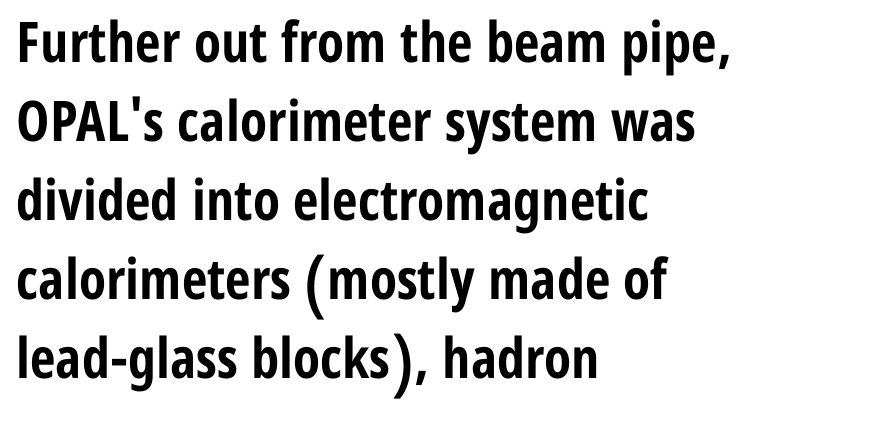
The image shows 56 px bold, condensed sans-serif type, upright; set left-aligned, normal line spacing (1.41x), normal letter spacing, not underlined; low stroke contrast and a medium x-height.
